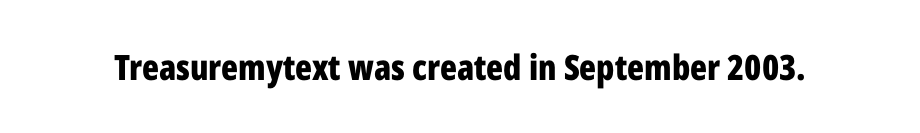
The image shows 35 px bold, condensed sans-serif type, upright; set normal letter spacing, not underlined; low stroke contrast and a medium x-height.
